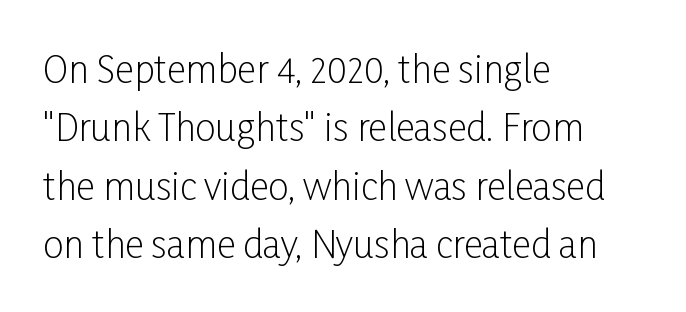
Every stem runs plumb, perpendicular to the baseline. The compositor pushed each line to the left boundary. The rendering uses a moderate line-height, typical for paragraphs. Character widths vary here, with narrow letters taking less room than wide ones. The characters display no serif detailing; their extremities are plain.
